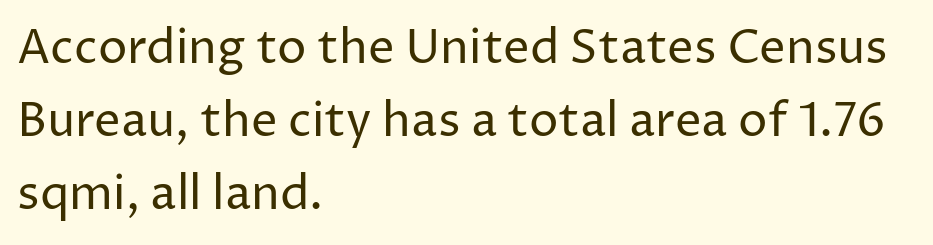
Only glyphs here, with clear space below each row. Weight class: somewhere from thin through regular. Do the characters align in a grid? No, the font is proportional. A typesetter would label this face a sans. How would I describe the line gaps? Plain and ordinary. In terms of letterspacing, this is plain default setting.
